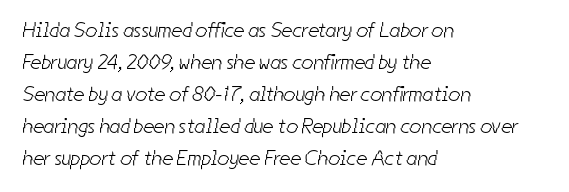
{"bold": "no", "underline": "no", "align": "left", "line_spacing": "normal", "line_spacing_ratio": 1.52, "letter_spacing": "normal", "letter_spacing_em": 0.0, "glyph_px": 21}
